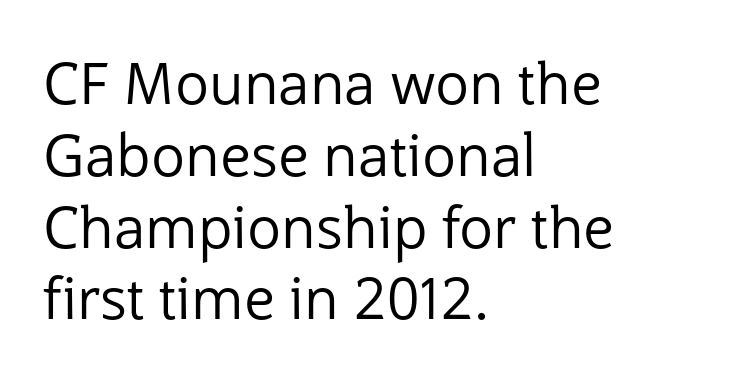
The image shows 57 px regular-weight sans-serif type, upright; set left-aligned, normal line spacing (1.26x), normal letter spacing, not underlined; low stroke contrast and a medium x-height.
